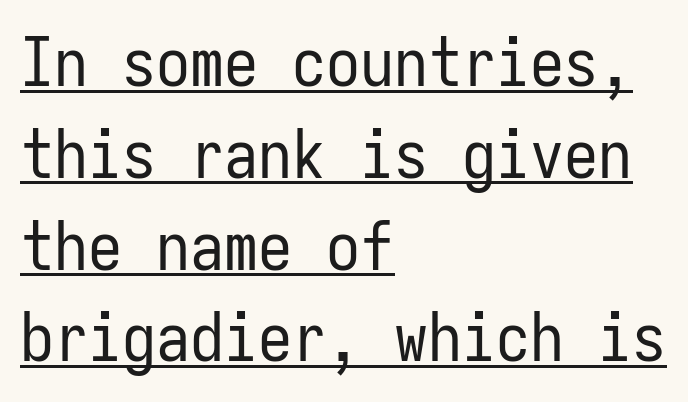
{"serif": "no", "italic": "no", "bold": "no", "weight": "regular", "width": "condensed", "stroke_contrast": "low", "x_height": "medium", "monospaced": "yes", "underline": "yes", "align": "left", "line_spacing": "normal", "line_spacing_ratio": 1.35, "letter_spacing": "normal", "letter_spacing_em": 0.0, "glyph_px": 68}
